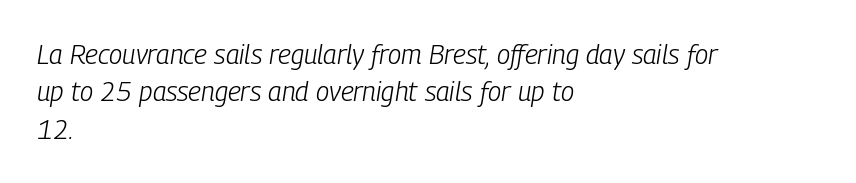
{"italic": "yes", "lean": "right", "slant_degrees": 9, "bold": "no", "underline": "no", "align": "left", "line_spacing": "normal", "line_spacing_ratio": 1.38, "letter_spacing": "normal", "letter_spacing_em": 0.0, "glyph_px": 27}
